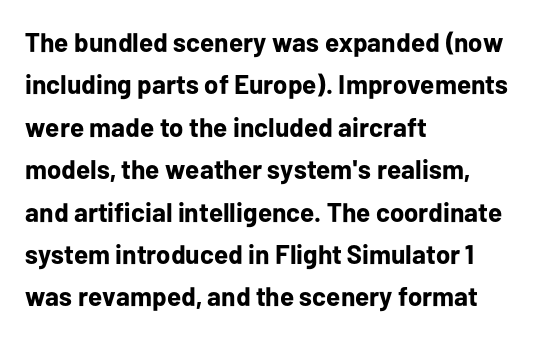
Q: Is the text bold? A: Yes.
Q: Is the text italic (slanted)? A: No, it is upright.
Q: Is the text underlined? A: No.
Q: How is the paragraph aligned? A: Left-aligned.
Q: Is the spacing between letters normal or unusually wide? A: Normal.
Q: Is the spacing between lines tight, normal or loose? A: Normal.
